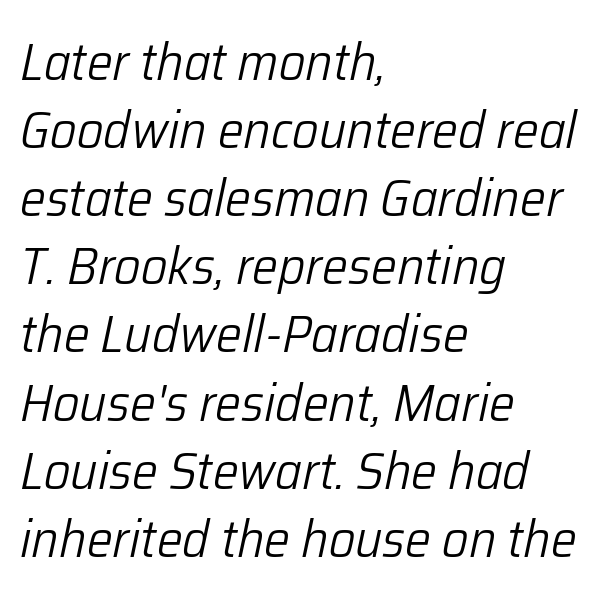
The image shows 52 px light type, italic (leaning right); set left-aligned, normal line spacing (1.31x), normal letter spacing, not underlined; low stroke contrast and a medium x-height.
